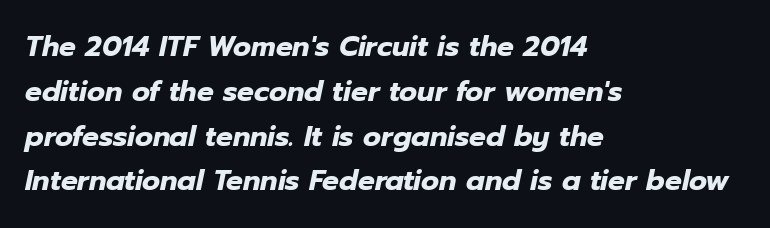
Q: Is the text bold? A: Yes.
Q: Is the text italic (slanted)? A: Yes, it leans right by about 12 degrees.
Q: Is the text underlined? A: No.
Q: How is the paragraph aligned? A: Left-aligned.
Q: Is the spacing between letters normal or unusually wide? A: Normal.
Q: Is the spacing between lines tight, normal or loose? A: Normal.
Q: Width (condensed, normal, or wide)? A: Normal.
Q: Stroke contrast? A: Low.
Q: x-height? A: Medium.
Q: Monospaced? A: No.
